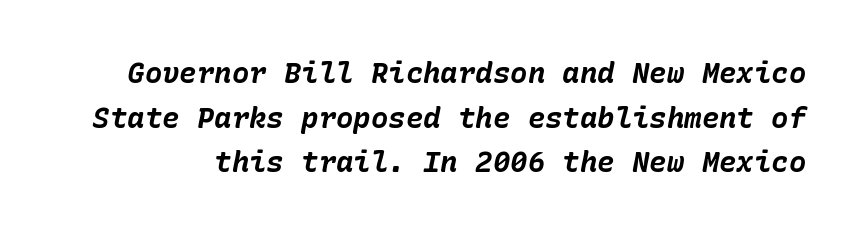
A clean baseline with only descenders dipping below it. Rows of type keep a routine distance in the vertical direction. Students, this is bold: see how much ink each stroke carries. Yep, that's italic — everything's leaning. Does extra space separate the letters? No, they use regular spacing.
